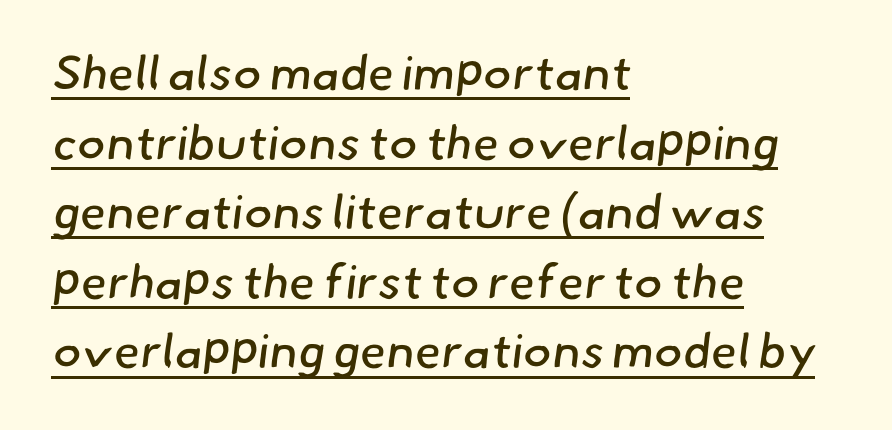
The image shows 48 px regular-weight sans-serif type; set left-aligned, normal line spacing (1.45x), normal letter spacing, underlined; low stroke contrast and a small x-height.
